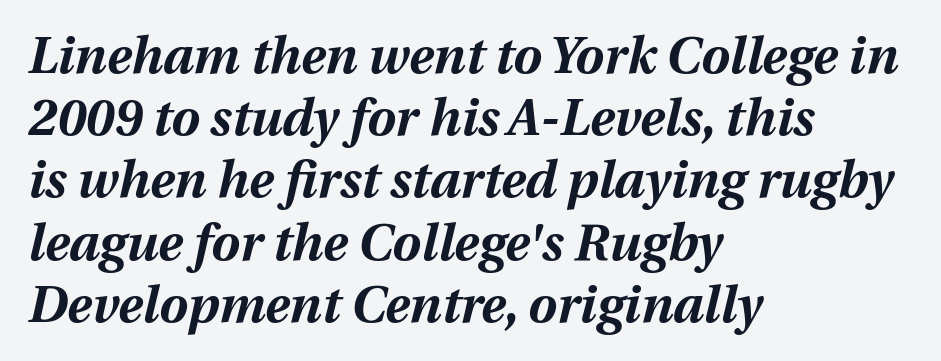
The typesetter chose a ragged-right arrangement here. Looks like regular typesetting: each glyph gets only the width it needs. Words float on clear page, feet unadorned. The sample has been set heavy, in full bold.
